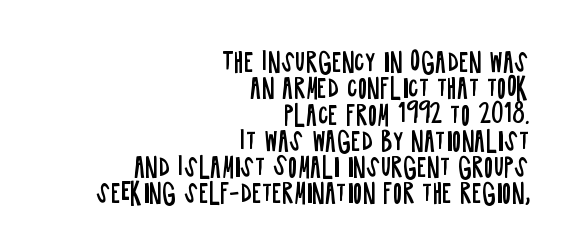
{"italic": "no", "bold": "no", "underline": "no", "align": "right", "line_spacing": "tight", "line_spacing_ratio": 1.01, "letter_spacing": "normal", "letter_spacing_em": 0.0, "glyph_px": 26}
